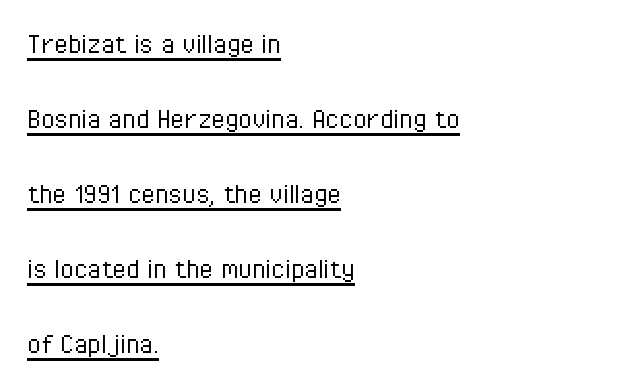
Words appear dense and cohesive because spacing is normal. Visually the block forms a straight wall on the left and a jagged coastline on the right. Each stroke keeps to a modest, everyday thickness or less. Serifs: no, the terminals of the letterforms are clean. Emphasis is given by a line drawn under the lettering.
